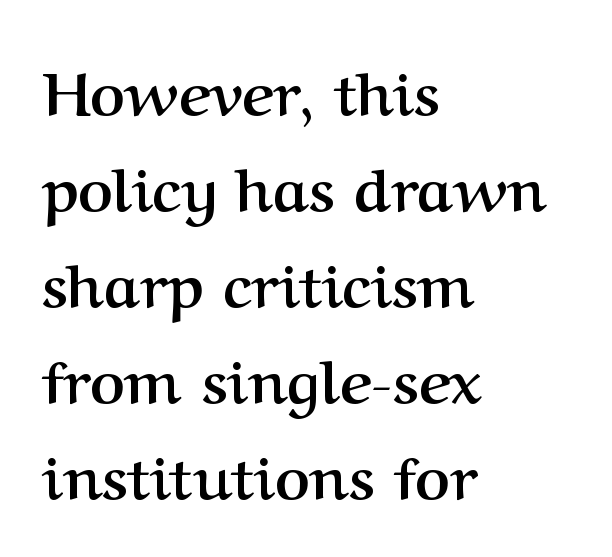
A typesetter would call this proportional, since set widths differ per character. Normally led — the rows are evenly, conventionally spaced. This rendering leaves character spacing at its baseline value. The passage shown is emphatically bold.
